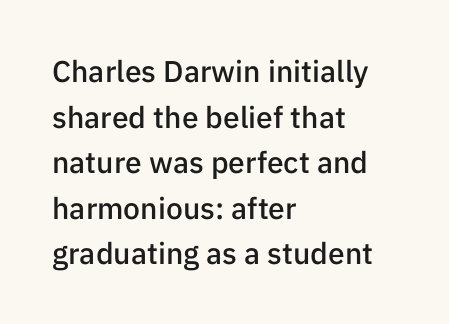
The image shows 30 px semibold sans-serif type, upright; set left-aligned, normal line spacing (1.52x), normal letter spacing, not underlined; low stroke contrast and a medium x-height.
